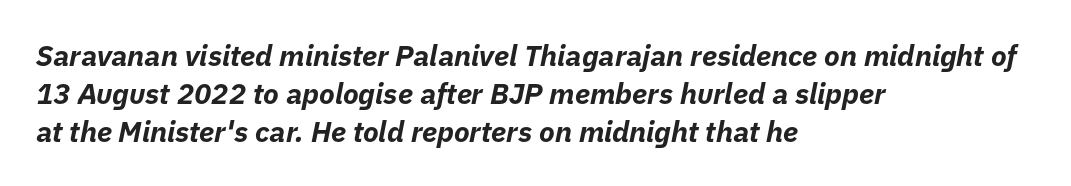
The characters look thick and weighty, a clear bold. Regular leading. The typography opts for an oblique posture over an upright one. The letters advance in unequal steps, a hallmark of proportional type. Is the letter spacing exaggerated? No — it looks like the ordinary default. Clear beneath every line of the passage.
